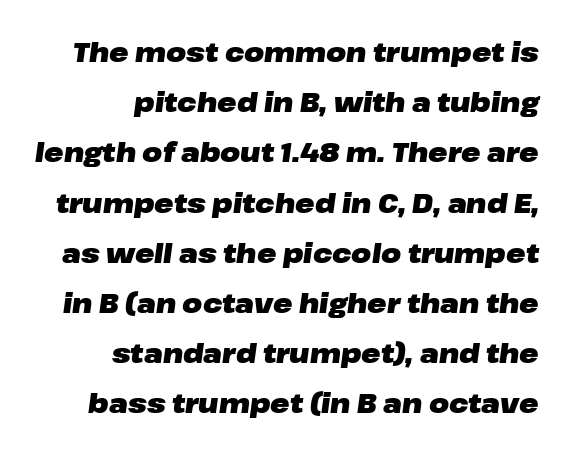
Q: Is the text bold? A: Yes.
Q: Is the text italic (slanted)? A: Yes, it leans right by about 8 degrees.
Q: Is the text underlined? A: No.
Q: How is the paragraph aligned? A: Right-aligned.
Q: Is the spacing between letters normal or unusually wide? A: Normal.
Q: Is the spacing between lines tight, normal or loose? A: Loose.
